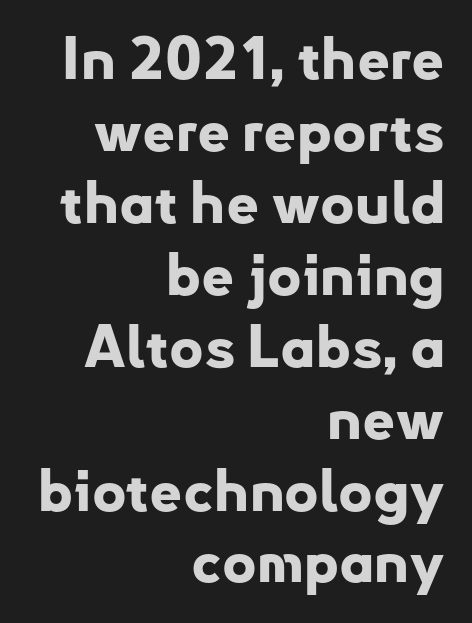
Q: Is the text bold? A: Yes.
Q: Is the text italic (slanted)? A: No, it is upright.
Q: Is the typeface a serif or a sans-serif typeface? A: Sans-serif.
Q: Is the text underlined? A: No.
Q: How is the paragraph aligned? A: Right-aligned.
Q: Is the spacing between letters normal or unusually wide? A: Normal.
Q: Width (condensed, normal, or wide)? A: Normal.
Q: Stroke contrast? A: Low.
Q: x-height? A: Small.
Q: Monospaced? A: No.
